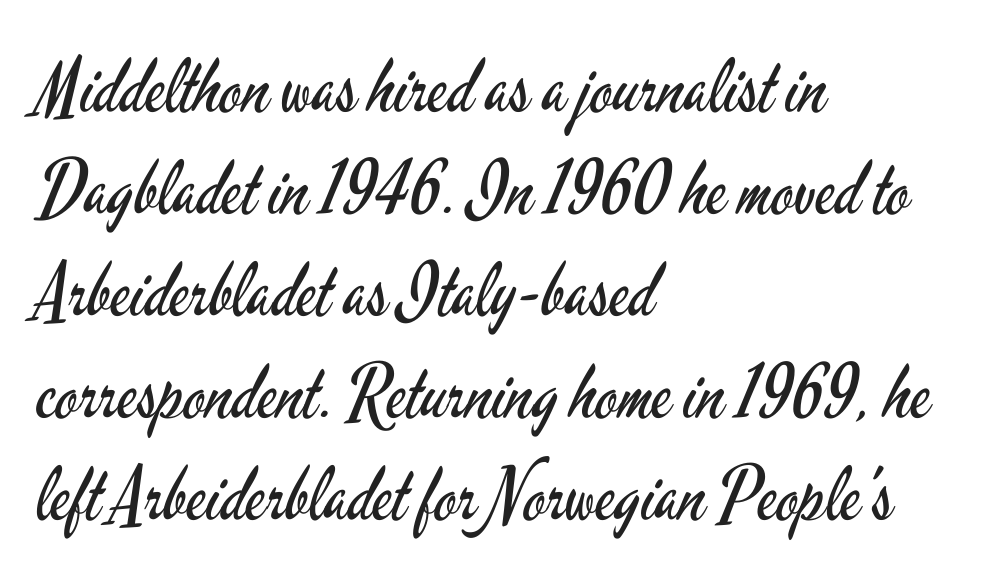
The image shows 74 px regular-weight, condensed sans-serif type; set left-aligned, normal line spacing (1.38x), normal letter spacing, not underlined; low stroke contrast and a small x-height.
